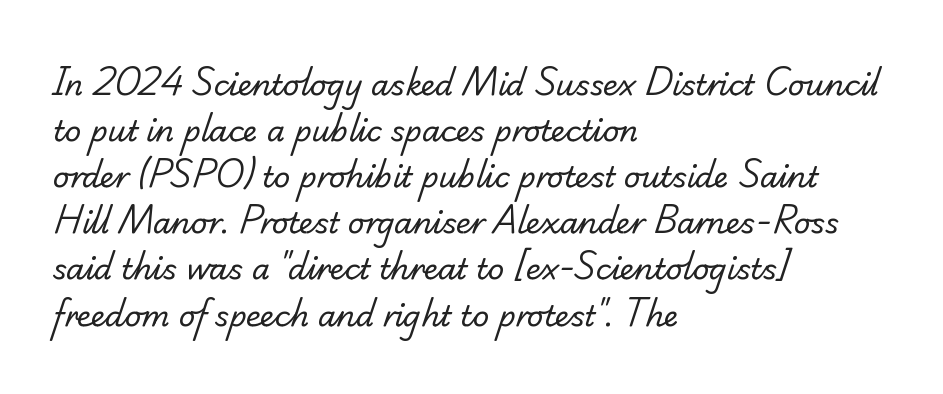
{"serif": "yes", "bold": "no", "weight": "regular", "width": "normal", "stroke_contrast": "low", "x_height": "small", "monospaced": "no", "underline": "no", "align": "left", "line_spacing": "normal", "line_spacing_ratio": 1.59, "letter_spacing": "normal", "letter_spacing_em": 0.0, "glyph_px": 29}
